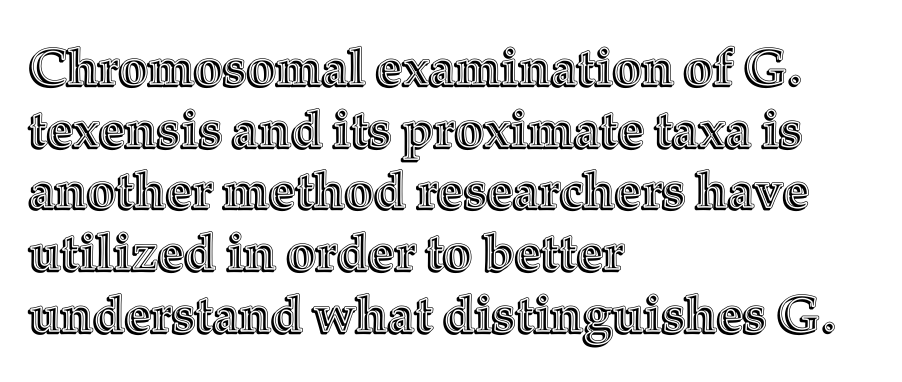
The image shows 51 px text type, upright; set left-aligned, line spacing 1.21x, normal letter spacing, not underlined; a medium x-height.
